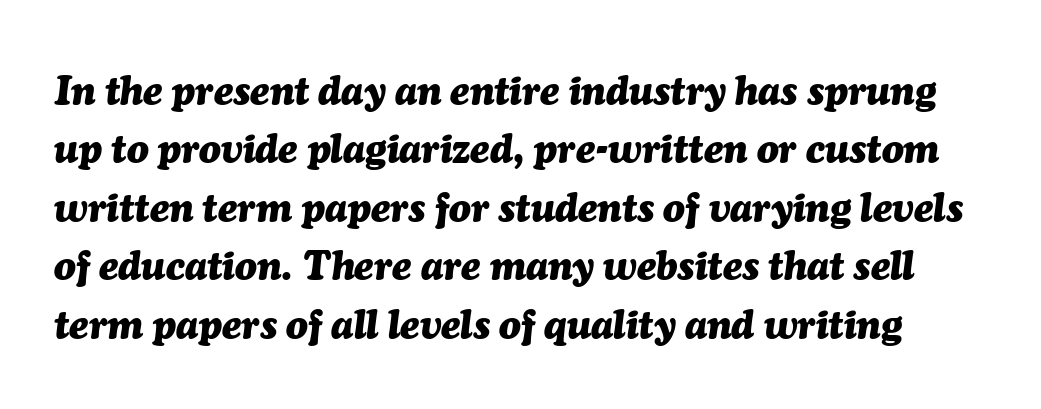
The image shows 40 px heavy type, italic (leaning right); set normal line spacing (1.46x), normal letter spacing, not underlined; medium stroke contrast and a medium x-height.
